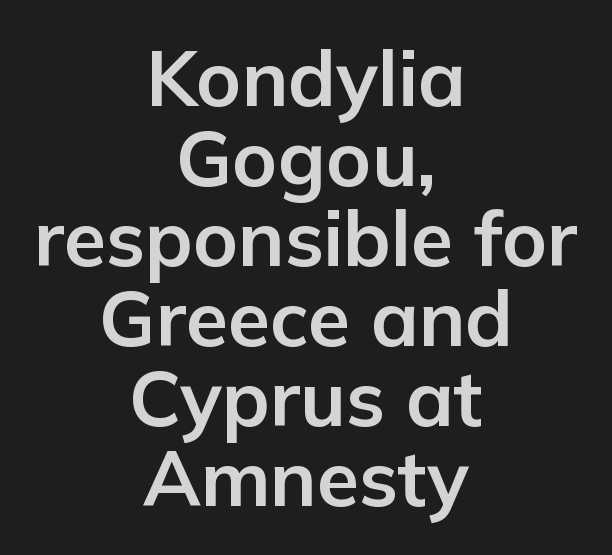
Q: Is the text bold? A: Yes.
Q: Is the text italic (slanted)? A: No, it is upright.
Q: Is the typeface a serif or a sans-serif typeface? A: Sans-serif.
Q: Is the text underlined? A: No.
Q: How is the paragraph aligned? A: Centered.
Q: Is the spacing between letters normal or unusually wide? A: Normal.
Q: Is the spacing between lines tight, normal or loose? A: Tight.
Q: Width (condensed, normal, or wide)? A: Normal.
Q: Stroke contrast? A: Low.
Q: x-height? A: Medium.
Q: Monospaced? A: No.
